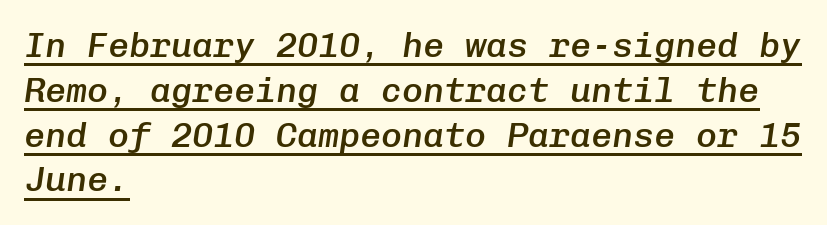
The image shows 35 px semibold type, italic (leaning right), monospaced; set left-aligned, normal line spacing (1.28x), normal letter spacing, underlined; low stroke contrast and a medium x-height.
